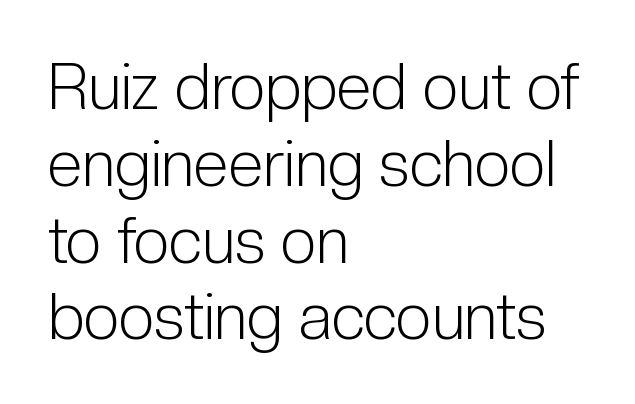
{"serif": "no", "italic": "no", "bold": "no", "weight": "light", "width": "condensed", "stroke_contrast": "low", "x_height": "medium", "monospaced": "no", "underline": "no", "align": "left", "line_spacing_ratio": 1.2, "letter_spacing": "normal", "letter_spacing_em": 0.0, "glyph_px": 64}
